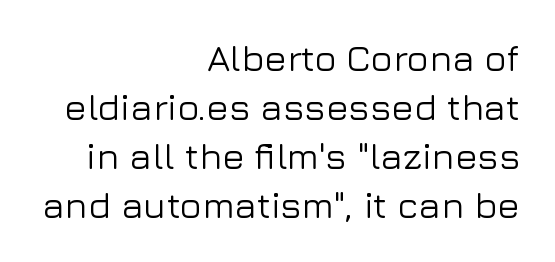
The image shows 37 px sans-serif type, upright; set right-aligned, normal line spacing (1.32x), normal letter spacing, not underlined; low stroke contrast and a medium x-height.
